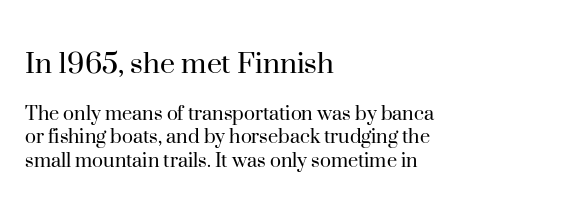
{"serif": "yes", "italic": "no", "bold": "no", "weight": "regular", "width": "normal", "stroke_contrast": "high", "x_height": "small", "monospaced": "no", "underline": "no", "align": "left", "line_spacing": "tight", "line_spacing_ratio": 1.02, "letter_spacing": "normal", "letter_spacing_em": 0.0, "larger_block": "first", "size_ratio": 1.48, "glyph_px": 34}
